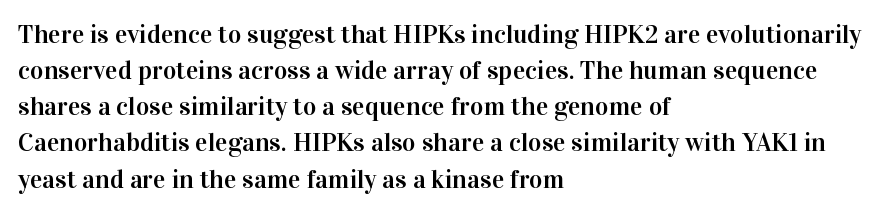
The image shows 26 px text type, upright; set left-aligned, normal line spacing (1.39x), normal letter spacing, not underlined.
